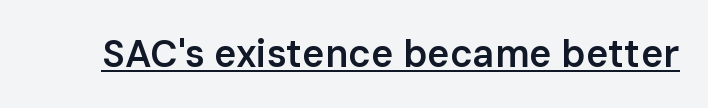
{"serif": "no", "italic": "no", "bold": "semi", "weight": "semibold", "width": "normal", "stroke_contrast": "low", "x_height": "medium", "monospaced": "no", "underline": "yes", "letter_spacing": "normal", "letter_spacing_em": 0.0, "glyph_px": 38}
